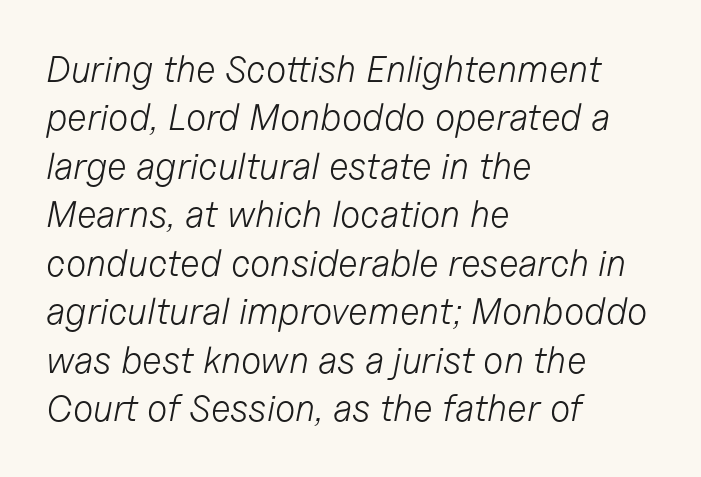
Beneath every word, the page is bare. If you drew a line through each stem, it would be angled. Quick note: interline space is typical. Think of a printed novel: that variable character pitch is what you see here. Words appear dense and cohesive because spacing is normal.
